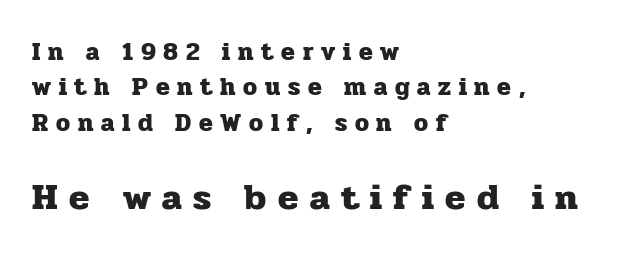
Compared with an ordinary text face, these strokes are far heavier — a full bold. Serif or sans? Serif — the stroke terminals have little feet. Descender tails drop into unmarked territory. Spacing verdict: proportional, widths tailored to each character. One glance says typical: line gaps are just what's usual.
